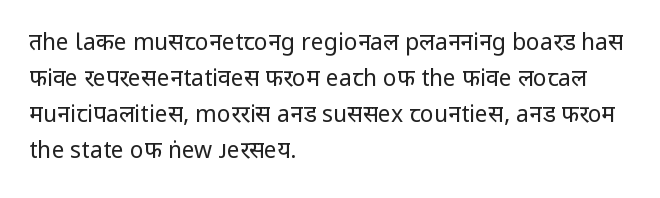
{"italic": "no", "bold": "no", "underline": "no", "align": "left", "line_spacing": "normal", "line_spacing_ratio": 1.57, "letter_spacing": "normal", "letter_spacing_em": 0.0, "glyph_px": 23}
